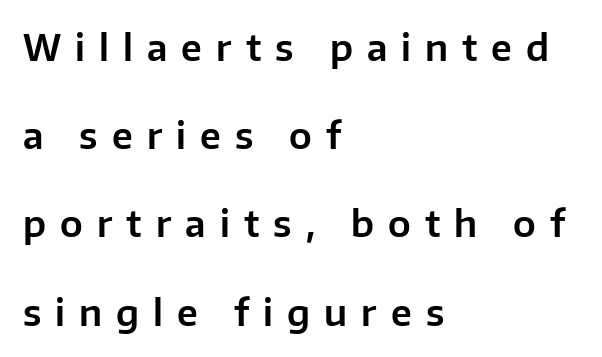
Q: Is the text italic (slanted)? A: No, it is upright.
Q: Is the typeface a serif or a sans-serif typeface? A: Sans-serif.
Q: Is the text underlined? A: No.
Q: How is the paragraph aligned? A: Left-aligned.
Q: Is the spacing between letters normal or unusually wide? A: Unusually wide.
Q: Is the spacing between lines tight, normal or loose? A: Loose.
Q: Width (condensed, normal, or wide)? A: Normal.
Q: Stroke contrast? A: Low.
Q: x-height? A: Medium.
Q: Monospaced? A: No.
